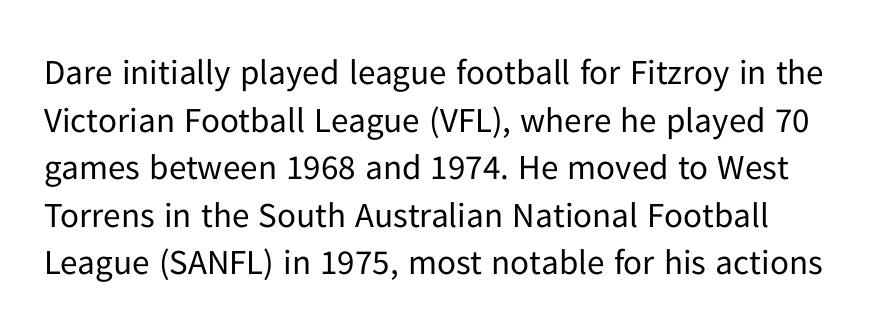
{"serif": "no", "italic": "no", "bold": "no", "weight": "regular", "width": "normal", "stroke_contrast": "low", "x_height": "medium", "monospaced": "no", "underline": "no", "line_spacing": "normal", "line_spacing_ratio": 1.36, "letter_spacing": "normal", "letter_spacing_em": 0.0, "glyph_px": 35}
